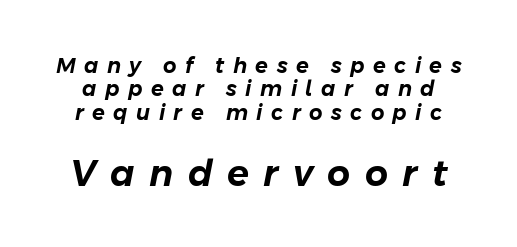
Q: Is the text italic (slanted)? A: Yes, it leans right by about 11 degrees.
Q: Is the text underlined? A: No.
Q: Is the spacing between letters normal or unusually wide? A: Unusually wide.
Q: Is the spacing between lines tight, normal or loose? A: Tight.
Q: Which block of text is set in a larger size, the first (top) or the second (bottom)? A: The second (bottom) one.
Q: Width (condensed, normal, or wide)? A: Normal.
Q: Stroke contrast? A: Low.
Q: x-height? A: Medium.
Q: Monospaced? A: No.
